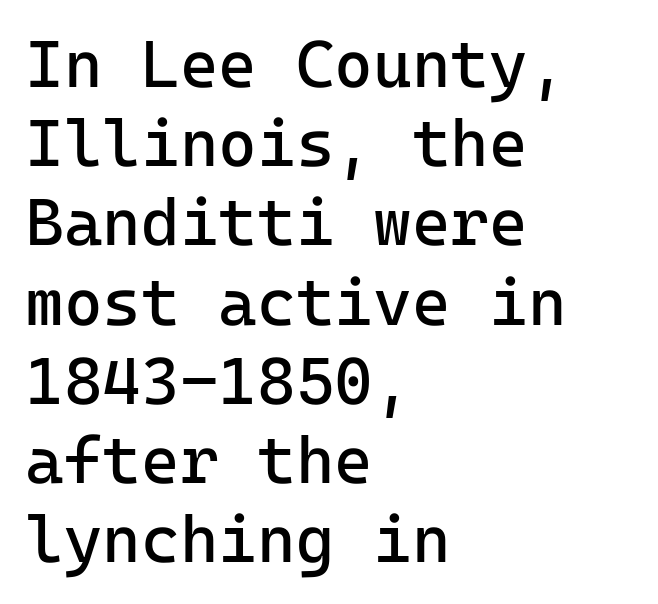
{"serif": "no", "italic": "no", "bold": "no", "weight": "regular", "width": "normal", "stroke_contrast": "low", "x_height": "medium", "underline": "no", "align": "left", "line_spacing_ratio": 1.2, "letter_spacing": "normal", "letter_spacing_em": 0.0, "glyph_px": 66}
